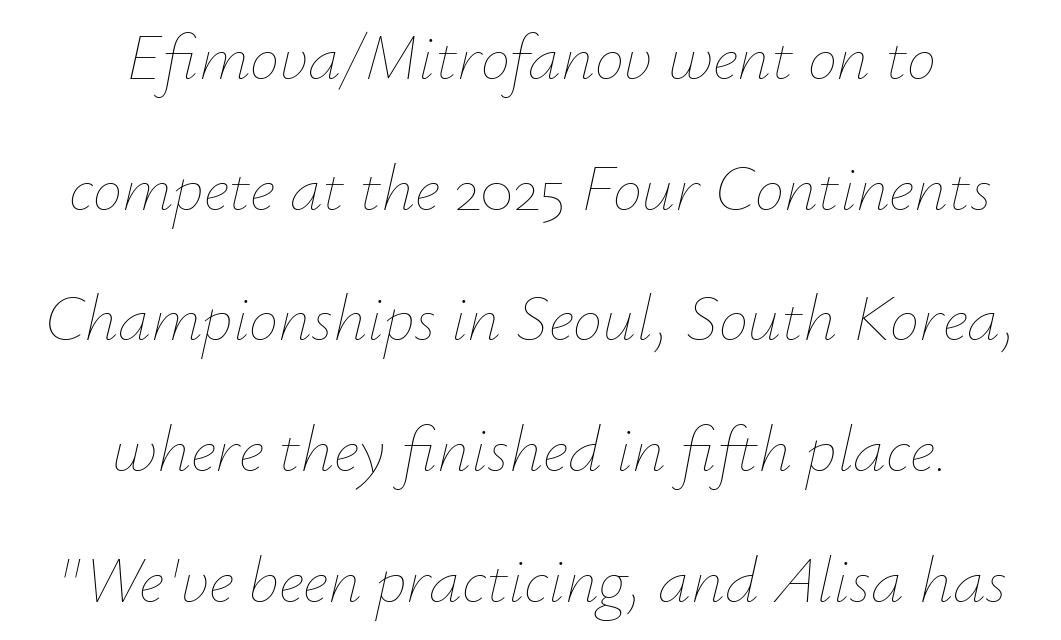
{"italic": "yes", "lean": "right", "slant_degrees": 12, "bold": "no", "weight": "thin", "width": "normal", "stroke_contrast": "low", "x_height": "small", "monospaced": "no", "underline": "no", "align": "center", "line_spacing": "loose", "line_spacing_ratio": 1.98, "letter_spacing": "normal", "letter_spacing_em": 0.0, "glyph_px": 66}
